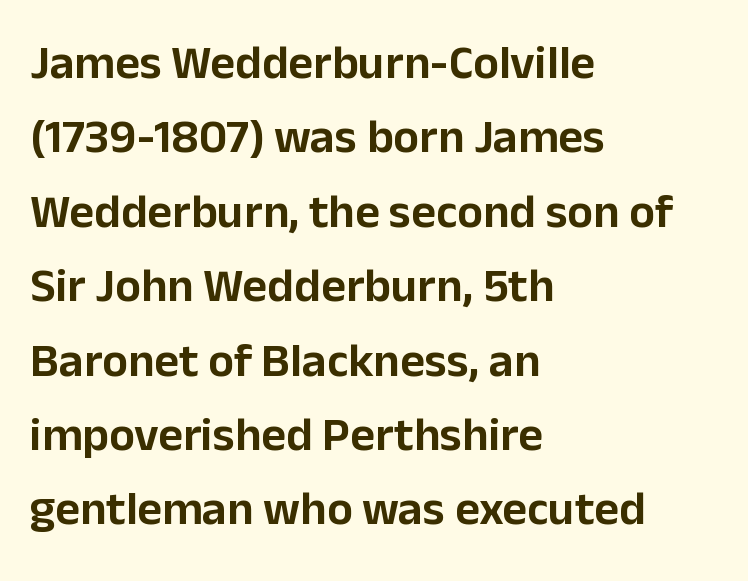
The designer left line spacing at the default. The zone under the glyphs is completely vacant. No extra tracking has been applied to these lines. I'd call this a sans setting — the letters go barefoot. A typesetter would call this proportional, since set widths differ per character. Is there any slant? The stems are plumb.
